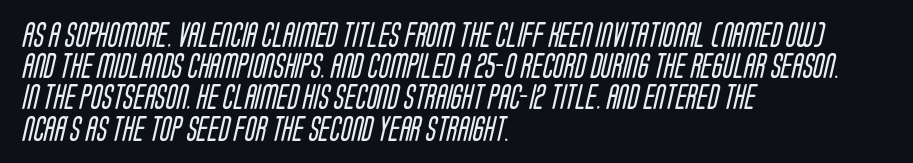
The passage shown is not bold in any degree. Rule under the text: the space is simply empty. Rows of type keep a routine distance in the vertical direction. Short note: letters normally spaced. The lines are quadded left.
